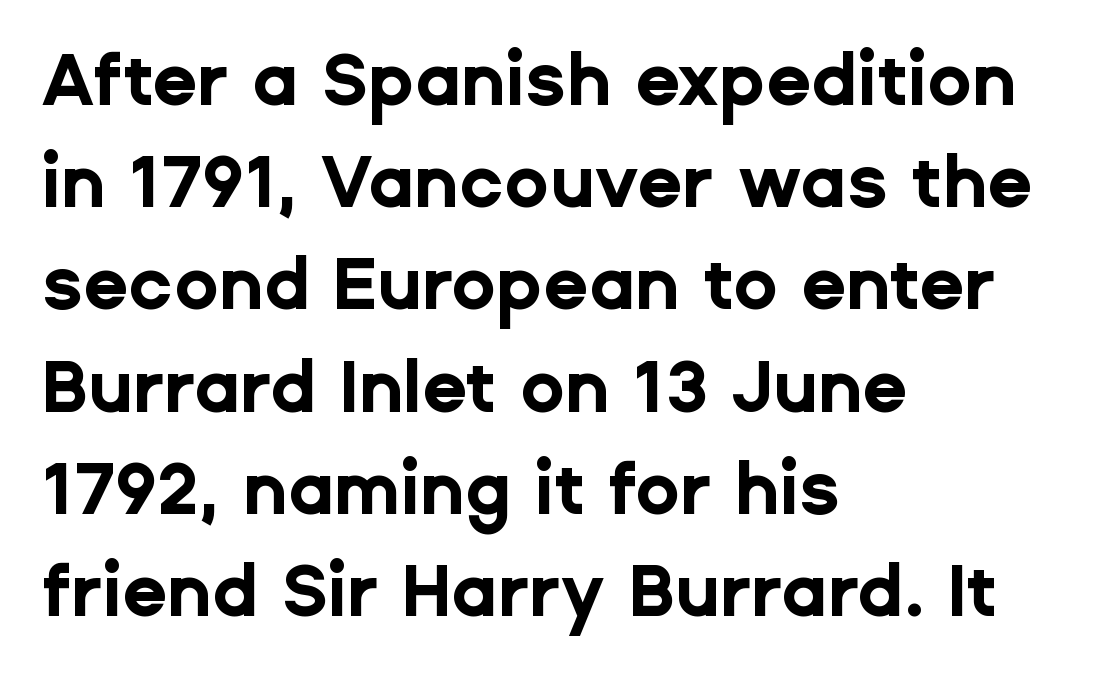
Q: Is the text bold? A: Yes.
Q: Is the text italic (slanted)? A: No, it is upright.
Q: Is the typeface a serif or a sans-serif typeface? A: Sans-serif.
Q: Is the text underlined? A: No.
Q: How is the paragraph aligned? A: Left-aligned.
Q: Is the spacing between letters normal or unusually wide? A: Normal.
Q: Is the spacing between lines tight, normal or loose? A: Normal.
Q: Width (condensed, normal, or wide)? A: Normal.
Q: Stroke contrast? A: Low.
Q: x-height? A: Medium.
Q: Monospaced? A: No.
